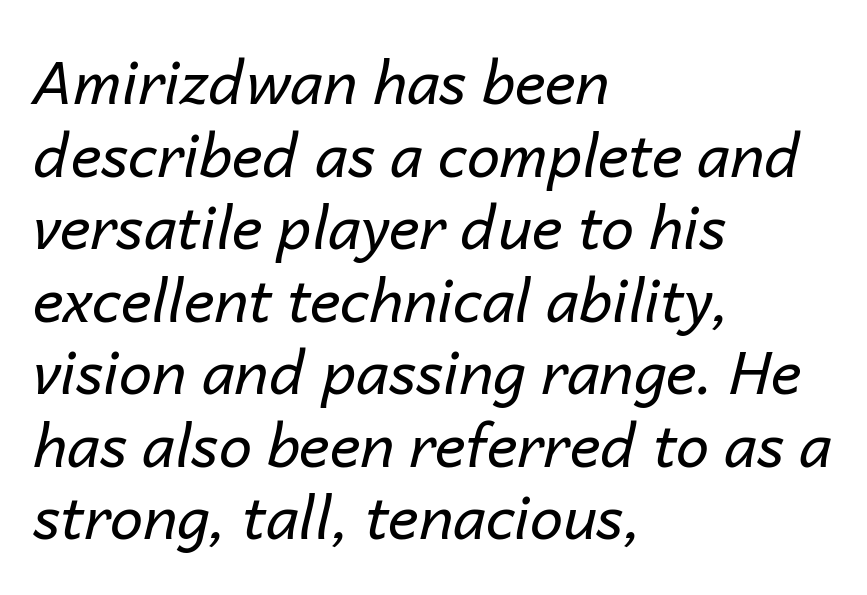
Each stroke keeps to a modest, everyday thickness or less. Caption: multi-line text, flush left, ragged right. Tall strokes in this sample are angled rather than plumb. The tracking reads as untouched default to a designer's eye.
